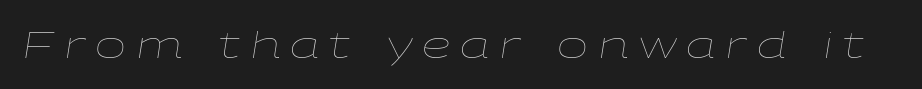
Q: Is the text bold? A: No.
Q: Is the text italic (slanted)? A: Yes, it leans right by about 9 degrees.
Q: Is the text underlined? A: No.
Q: Is the spacing between letters normal or unusually wide? A: Unusually wide.
Q: Width (condensed, normal, or wide)? A: Wide.
Q: Stroke contrast? A: Low.
Q: x-height? A: Medium.
Q: Monospaced? A: No.
